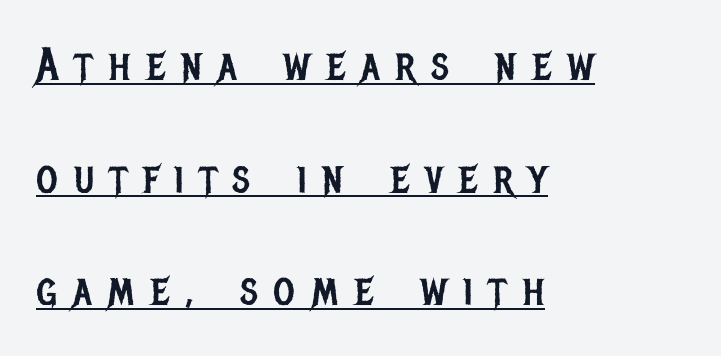
The image shows 46 px regular-weight, condensed sans-serif type, upright; set left-aligned, loose line spacing (2.45x), unusually wide letter spacing (+0.35 em), underlined; low stroke contrast and a large x-height.
